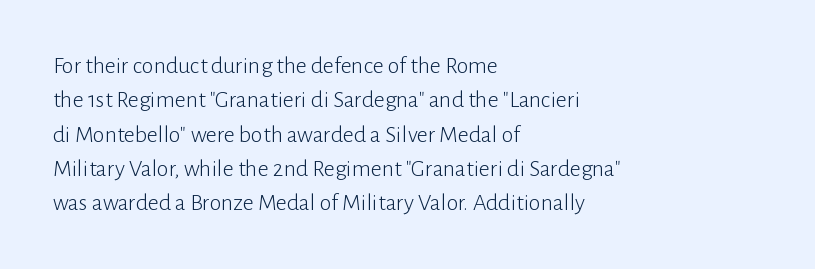
Q: Is the text bold? A: No.
Q: Is the text italic (slanted)? A: No, it is upright.
Q: Is the text underlined? A: No.
Q: How is the paragraph aligned? A: Left-aligned.
Q: Is the spacing between letters normal or unusually wide? A: Normal.
Q: Is the spacing between lines tight, normal or loose? A: Normal.
